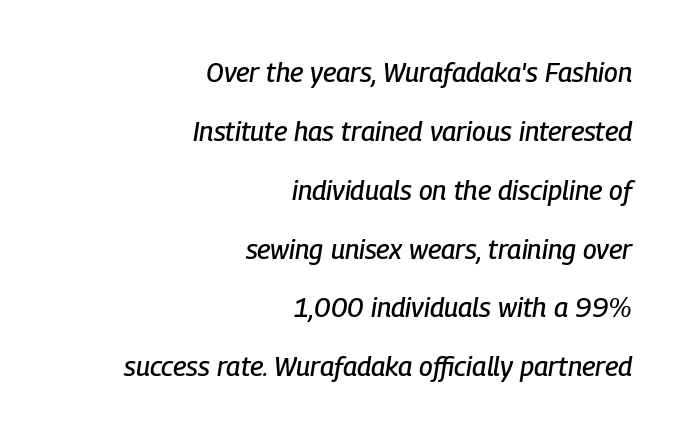
Does extra space separate the letters? No, they use regular spacing. Italic: yes, the glyphs are oblique. Each line ends at the same right margin while the left side varies. Only glyphs here, with clear space below each row.
